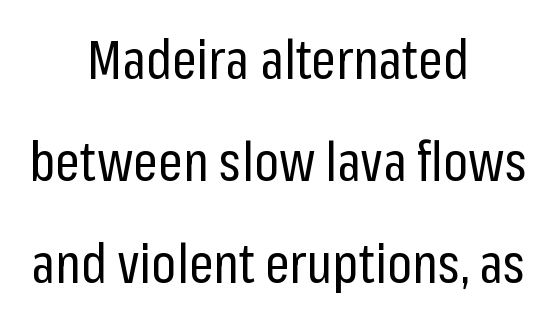
Q: Is the text bold? A: No.
Q: Is the text italic (slanted)? A: No, it is upright.
Q: Is the typeface a serif or a sans-serif typeface? A: Sans-serif.
Q: Is the text underlined? A: No.
Q: How is the paragraph aligned? A: Centered.
Q: Is the spacing between letters normal or unusually wide? A: Normal.
Q: Width (condensed, normal, or wide)? A: Condensed.
Q: Stroke contrast? A: Low.
Q: x-height? A: Medium.
Q: Monospaced? A: No.
